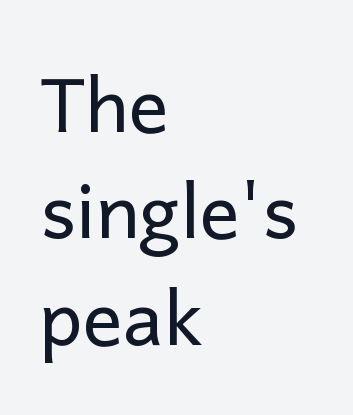
The image shows 75 px regular-weight sans-serif type, upright; set left-aligned, normal line spacing (1.42x), normal letter spacing, not underlined; low stroke contrast and a medium x-height.
